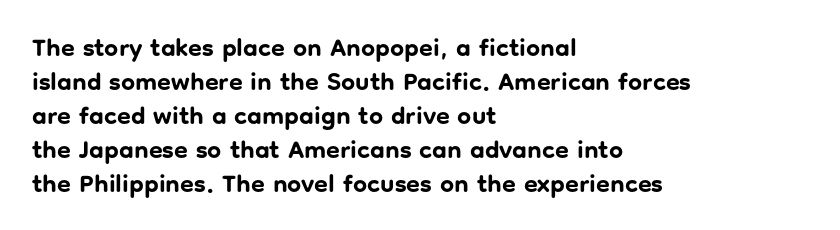
The image shows 25 px bold type, upright; set left-aligned, normal line spacing (1.36x), normal letter spacing, not underlined.
